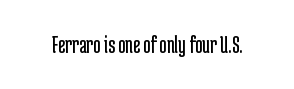
The image shows 25 px text type, upright; set normal letter spacing, not underlined.
